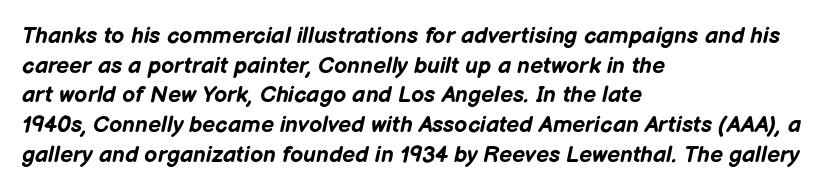
{"italic": "yes", "lean": "right", "slant_degrees": 12, "bold": "yes", "underline": "no", "align": "left", "line_spacing": "normal", "line_spacing_ratio": 1.29, "letter_spacing": "normal", "letter_spacing_em": 0.0, "glyph_px": 23}
